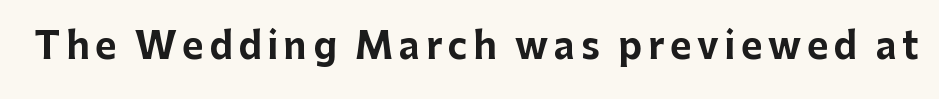
Q: Is the text bold? A: Yes.
Q: Is the text italic (slanted)? A: No, it is upright.
Q: Is the typeface a serif or a sans-serif typeface? A: Sans-serif.
Q: Is the text underlined? A: No.
Q: Width (condensed, normal, or wide)? A: Normal.
Q: Stroke contrast? A: Low.
Q: x-height? A: Medium.
Q: Monospaced? A: No.
